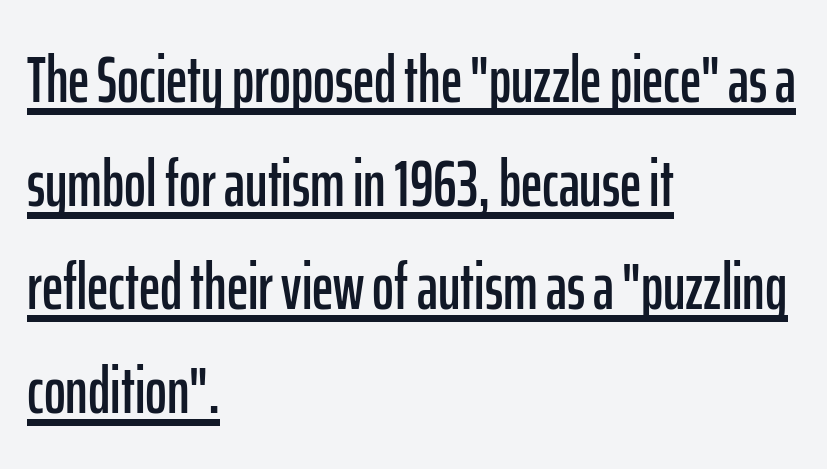
Q: Is the text italic (slanted)? A: No, it is upright.
Q: Is the typeface a serif or a sans-serif typeface? A: Sans-serif.
Q: Is the text underlined? A: Yes.
Q: How is the paragraph aligned? A: Left-aligned.
Q: Is the spacing between letters normal or unusually wide? A: Normal.
Q: Is the spacing between lines tight, normal or loose? A: Normal.
Q: Width (condensed, normal, or wide)? A: Condensed.
Q: Stroke contrast? A: Low.
Q: x-height? A: Medium.
Q: Monospaced? A: No.
